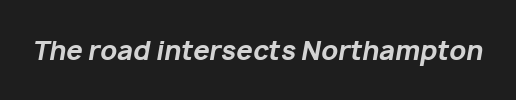
{"italic": "yes", "lean": "right", "slant_degrees": 10, "bold": "yes", "underline": "no", "letter_spacing": "normal", "letter_spacing_em": 0.0, "glyph_px": 26}
